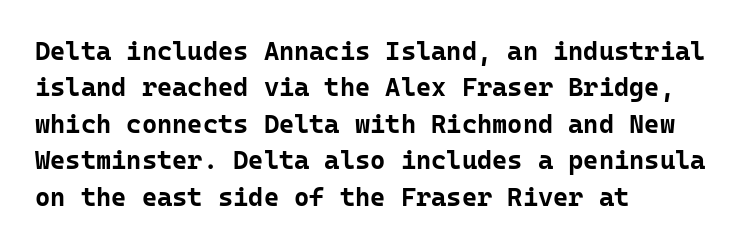
Q: Is the text bold? A: Yes.
Q: Is the text italic (slanted)? A: No, it is upright.
Q: Is the text underlined? A: No.
Q: How is the paragraph aligned? A: Left-aligned.
Q: Is the spacing between letters normal or unusually wide? A: Normal.
Q: Is the spacing between lines tight, normal or loose? A: Normal.
